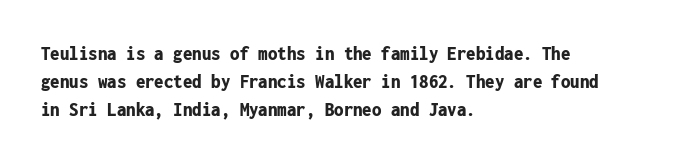
{"italic": "no", "bold": "yes", "underline": "no", "align": "left", "line_spacing": "normal", "line_spacing_ratio": 1.34, "letter_spacing": "normal", "letter_spacing_em": 0.0, "glyph_px": 21}
